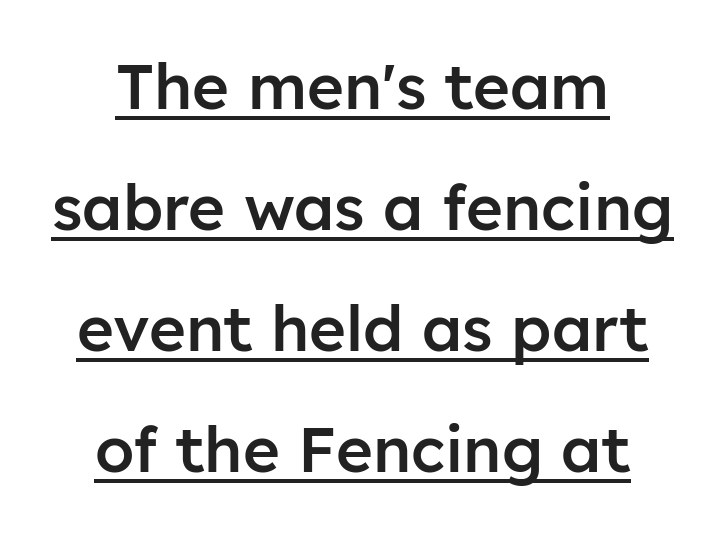
{"serif": "no", "italic": "no", "bold": "semi", "weight": "semibold", "width": "normal", "stroke_contrast": "low", "x_height": "medium", "monospaced": "no", "underline": "yes", "align": "center", "line_spacing": "loose", "line_spacing_ratio": 1.92, "letter_spacing": "normal", "letter_spacing_em": 0.0, "glyph_px": 63}
